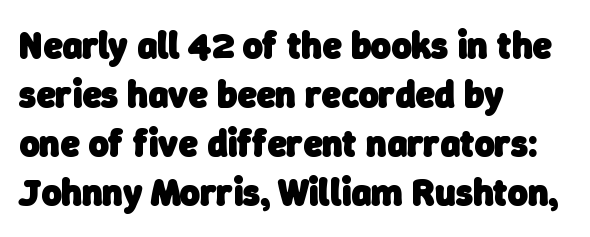
Q: Is the text bold? A: Yes.
Q: Is the typeface a serif or a sans-serif typeface? A: Sans-serif.
Q: Is the text underlined? A: No.
Q: How is the paragraph aligned? A: Left-aligned.
Q: Is the spacing between letters normal or unusually wide? A: Normal.
Q: Is the spacing between lines tight, normal or loose? A: Normal.
Q: Width (condensed, normal, or wide)? A: Normal.
Q: Stroke contrast? A: Low.
Q: x-height? A: Medium.
Q: Monospaced? A: No.
